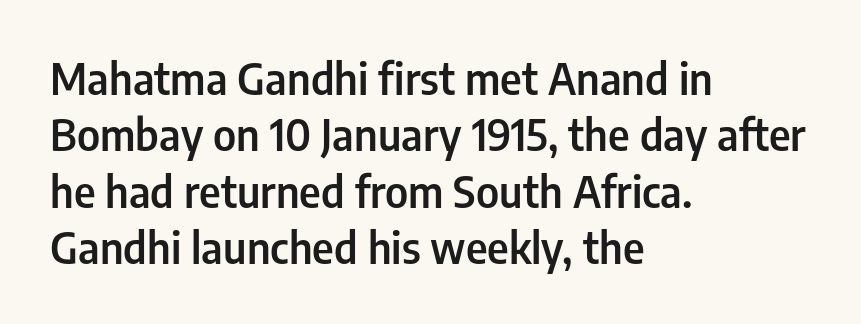
{"serif": "no", "italic": "no", "bold": "semi", "weight": "semibold", "width": "condensed", "stroke_contrast": "low", "x_height": "medium", "monospaced": "no", "underline": "no", "align": "left", "line_spacing": "normal", "line_spacing_ratio": 1.31, "letter_spacing": "normal", "letter_spacing_em": 0.0, "glyph_px": 43}
